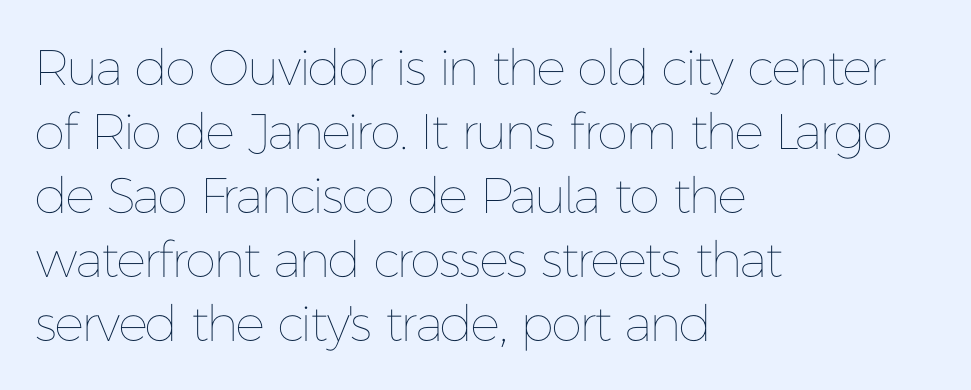
The image shows 50 px thin type, upright; set left-aligned, normal line spacing (1.28x), normal letter spacing, not underlined; low stroke contrast and a medium x-height.
